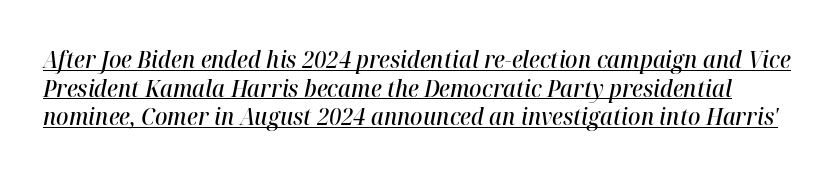
{"italic": "yes", "lean": "right", "slant_degrees": 12, "bold": "semi", "underline": "yes", "line_spacing_ratio": 1.24, "letter_spacing": "normal", "letter_spacing_em": 0.0, "glyph_px": 23}
